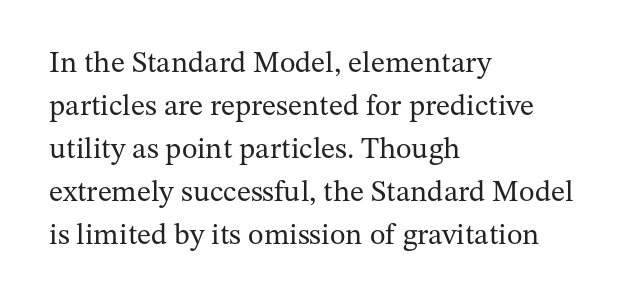
{"serif": "yes", "italic": "no", "bold": "no", "weight": "regular", "width": "normal", "stroke_contrast": "medium", "x_height": "medium", "monospaced": "no", "underline": "no", "align": "left", "line_spacing": "normal", "line_spacing_ratio": 1.43, "letter_spacing": "normal", "letter_spacing_em": 0.0, "glyph_px": 30}
